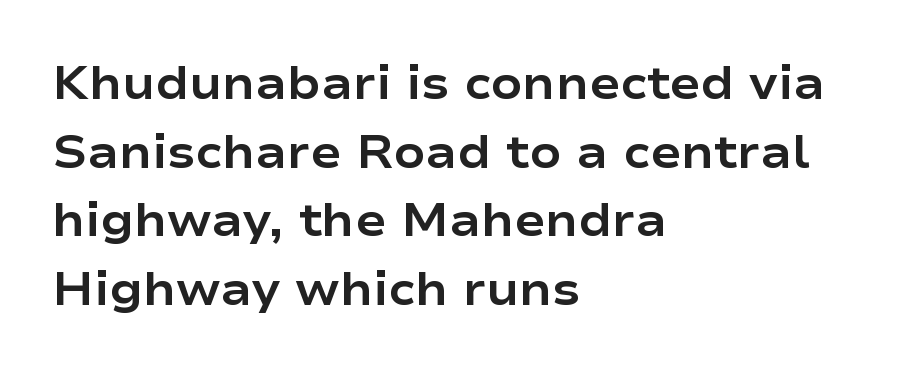
If you drew a line through each stem, it would be perfectly vertical. Reading down the block, your eye returns to a fixed left position each line. Stroke terminals: plain, sans-serif. Thick stems and heavy bowls — unmistakably bold. The space between consecutive lines is moderate. Type without underlining.
